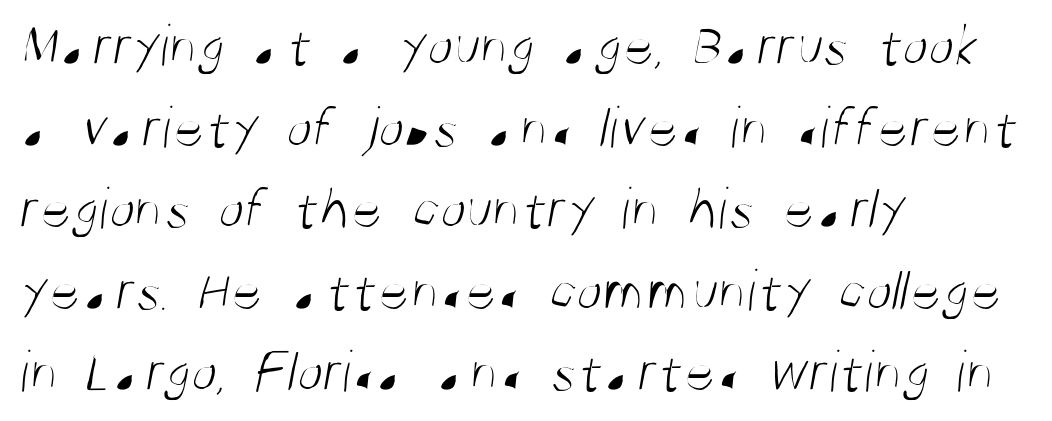
Letterform terminals end flat and unadorned throughout the passage. Looks like regular typesetting: each glyph gets only the width it needs. Nobody drew a line under any word here. Weight: regular or lighter.
